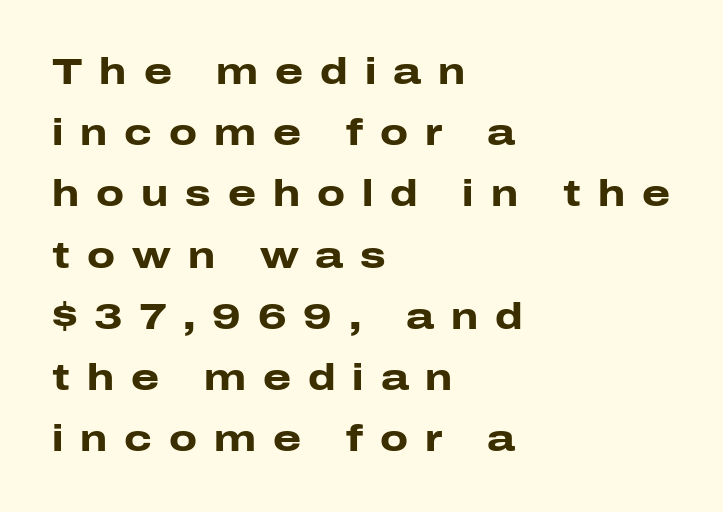
Tall strokes in this sample are plumb rather than angled. To sum up the face: it is a sans, with no serifs. Every letter is thick-stroked: bold, no question. Normally led — the rows are evenly, conventionally spaced.
